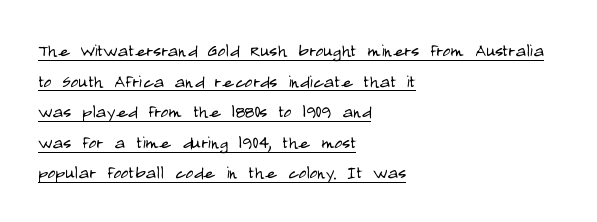
{"italic": "no", "bold": "no", "underline": "yes", "align": "left", "line_spacing": "normal", "line_spacing_ratio": 1.39, "letter_spacing": "normal", "letter_spacing_em": 0.0, "glyph_px": 22}
